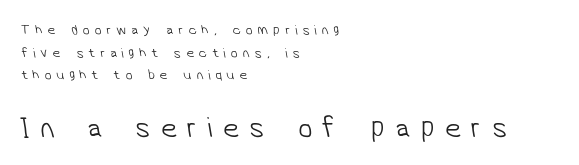
Letterform terminals end flat and unadorned throughout the passage. The foot of each line stays bare and open. Stems and bowls with no extra thickness — not bold. The emphasis by scale lands on block number two, below. Proportional: the letters do not fall into vertical columns.
